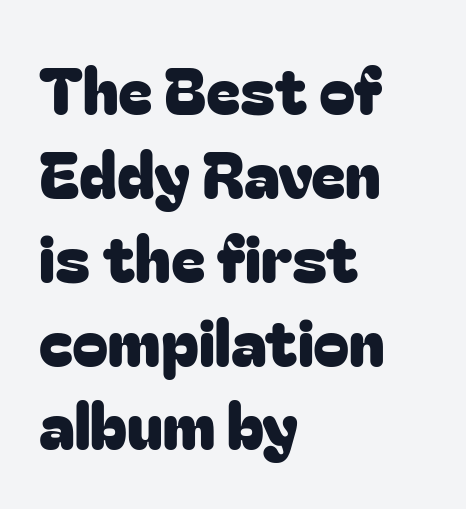
{"serif": "no", "italic": "no", "width": "normal", "stroke_contrast": "low", "x_height": "medium", "monospaced": "no", "underline": "no", "align": "left", "line_spacing": "normal", "line_spacing_ratio": 1.29, "letter_spacing": "normal", "letter_spacing_em": 0.0, "glyph_px": 65}
